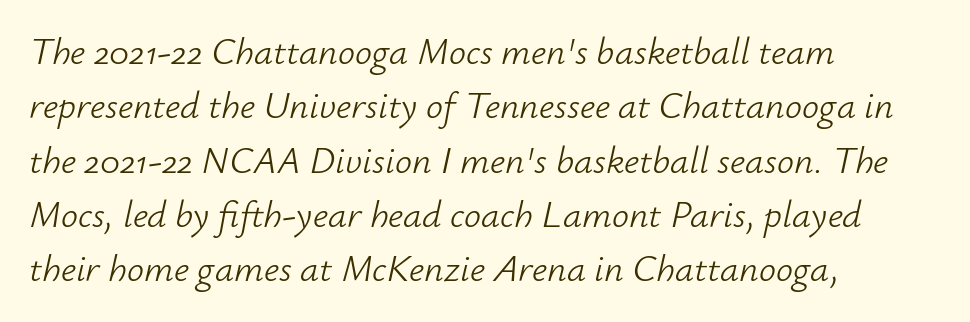
The image shows 38 px light type, italic (leaning right); set left-aligned, normal line spacing (1.43x), normal letter spacing, not underlined; low stroke contrast and a small x-height.
